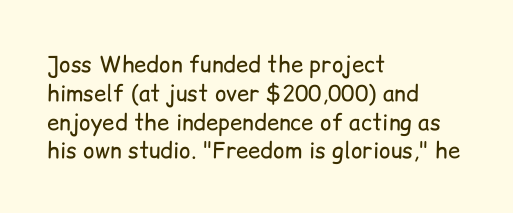
{"italic": "no", "bold": "no", "underline": "no", "align": "left", "line_spacing": "normal", "line_spacing_ratio": 1.31, "letter_spacing": "normal", "letter_spacing_em": 0.0, "glyph_px": 22}
